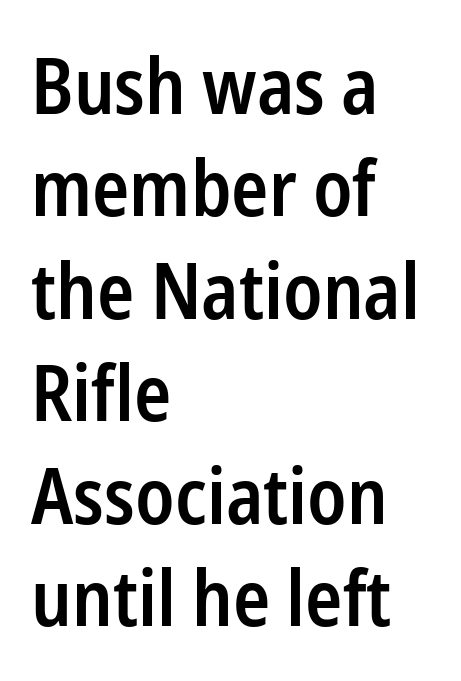
Stroke thickness is moderately raised; the sample reads as semibold. Clear beneath every line of the passage. The passage is arranged the way most books set body copy — flush left. Leading matches the norm, producing a regular column. Is this a sans? Yes — the strokes have no serifs.
